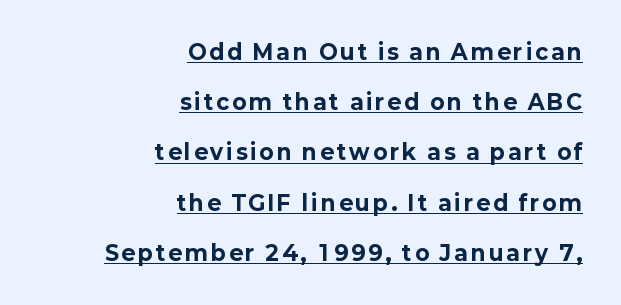
The image shows 21 px bold type, upright; set right-aligned, loose line spacing (2.39x), underlined.
